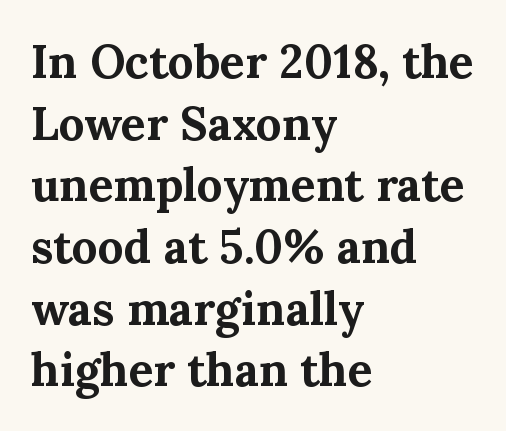
Q: Is the text bold? A: Yes.
Q: Is the text italic (slanted)? A: No, it is upright.
Q: Is the typeface a serif or a sans-serif typeface? A: Serif.
Q: Is the text underlined? A: No.
Q: How is the paragraph aligned? A: Left-aligned.
Q: Is the spacing between letters normal or unusually wide? A: Normal.
Q: Is the spacing between lines tight, normal or loose? A: Normal.
Q: Width (condensed, normal, or wide)? A: Normal.
Q: Stroke contrast? A: Medium.
Q: x-height? A: Medium.
Q: Monospaced? A: No.
